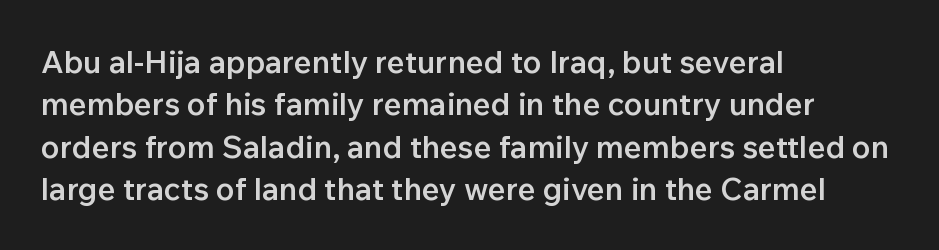
The image shows 31 px semibold sans-serif type, upright; set left-aligned, normal line spacing (1.37x), normal letter spacing, not underlined; low stroke contrast and a medium x-height.
